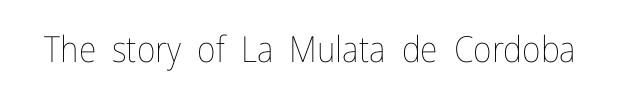
The passage shown is not underscored anywhere. The face used here is proportionally spaced, like ordinary book or web type. A light-to-regular cut is what we see here. Posture: straight, roman, zero tilt. This rendering leaves character spacing at its baseline value.
